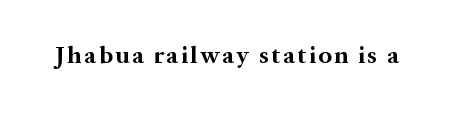
{"italic": "no", "bold": "yes", "underline": "no", "glyph_px": 24}
